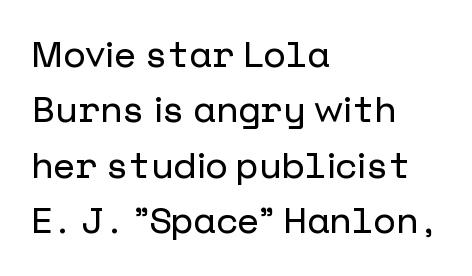
The image shows 36 px sans-serif type, upright; set left-aligned, normal line spacing (1.54x), normal letter spacing, not underlined; low stroke contrast and a medium x-height.
